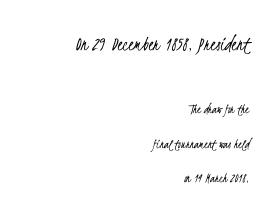
The image shows 21 px text type; set right-aligned, loose line spacing (2.48x), normal letter spacing, not underlined; the first (top) block is 1.5x larger.
